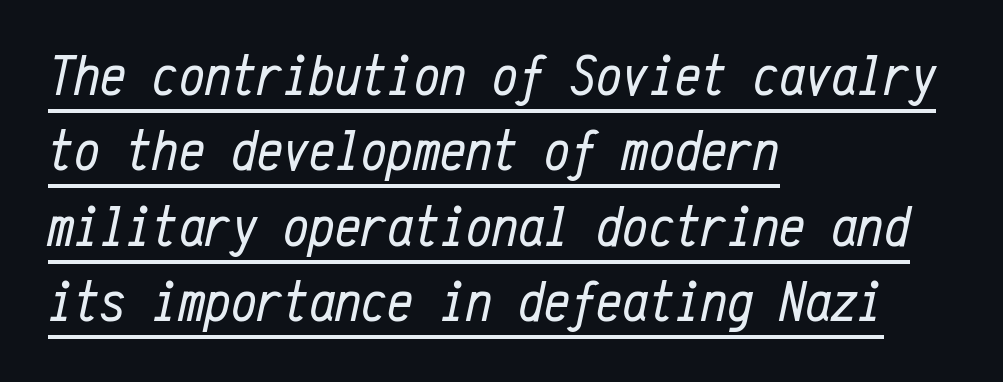
The image shows 58 px regular-weight, condensed type, italic (leaning right), monospaced; set left-aligned, normal line spacing (1.3x), normal letter spacing, underlined; low stroke contrast and a medium x-height.
